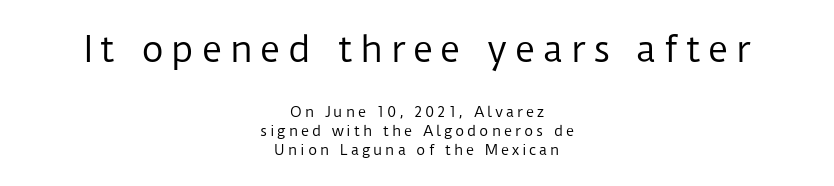
Q: Is the text bold? A: No.
Q: Is the text italic (slanted)? A: No, it is upright.
Q: Is the typeface a serif or a sans-serif typeface? A: Sans-serif.
Q: Is the text underlined? A: No.
Q: How is the paragraph aligned? A: Centered.
Q: Is the spacing between letters normal or unusually wide? A: Unusually wide.
Q: Is the spacing between lines tight, normal or loose? A: Normal.
Q: Which block of text is set in a larger size, the first (top) or the second (bottom)? A: The first (top) one.
Q: Width (condensed, normal, or wide)? A: Normal.
Q: Stroke contrast? A: Low.
Q: x-height? A: Medium.
Q: Monospaced? A: No.
